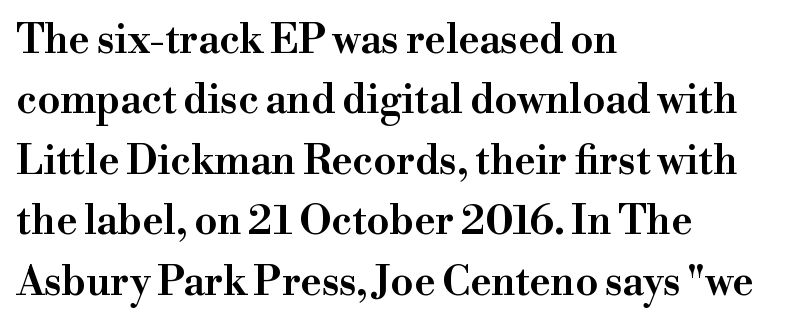
The image shows 40 px wide serif type, upright; set left-aligned, normal line spacing (1.51x), normal letter spacing, not underlined; high stroke contrast and a small x-height.
